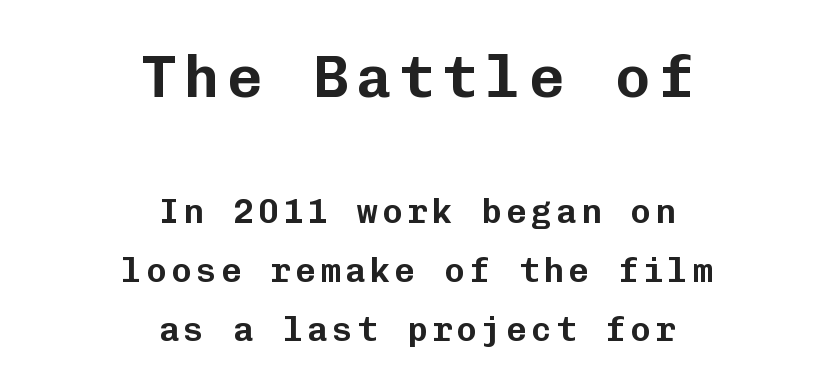
The image shows 59 px sans-serif type, upright, monospaced; set centered, line spacing 1.74x, not underlined; the first (top) block is 1.74x larger; low stroke contrast and a medium x-height.
